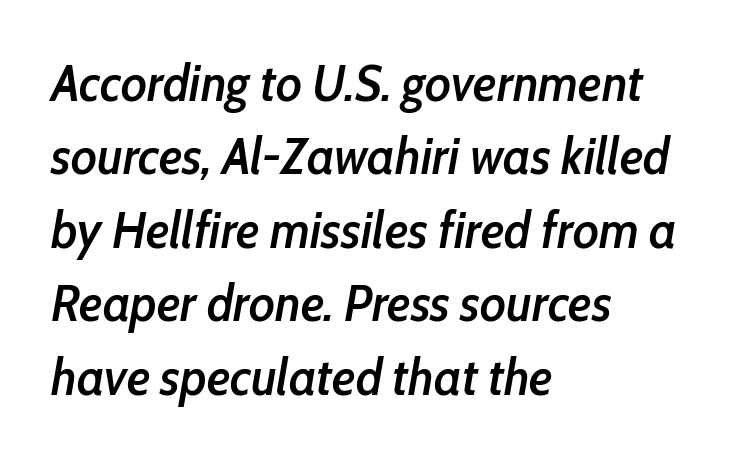
Leftover space on each line is placed entirely after the last word. Only glyphs here, with clear space below each row. Character widths vary here, with narrow letters taking less room than wide ones. Standard letterfit; no display-style spreading of the glyphs.
